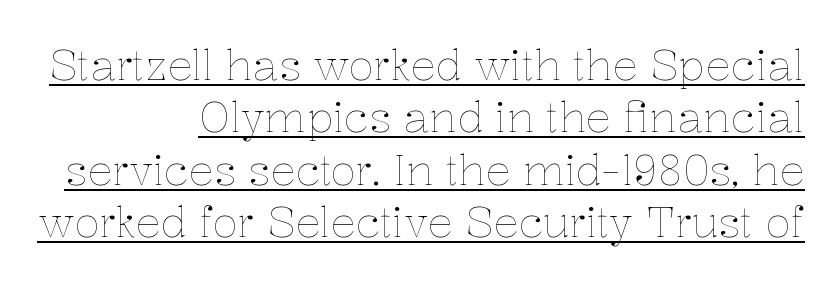
{"italic": "no", "bold": "no", "weight": "thin", "width": "normal", "stroke_contrast": "low", "x_height": "medium", "monospaced": "no", "underline": "yes", "align": "right", "line_spacing": "normal", "line_spacing_ratio": 1.25, "letter_spacing": "normal", "letter_spacing_em": 0.0, "glyph_px": 42}
